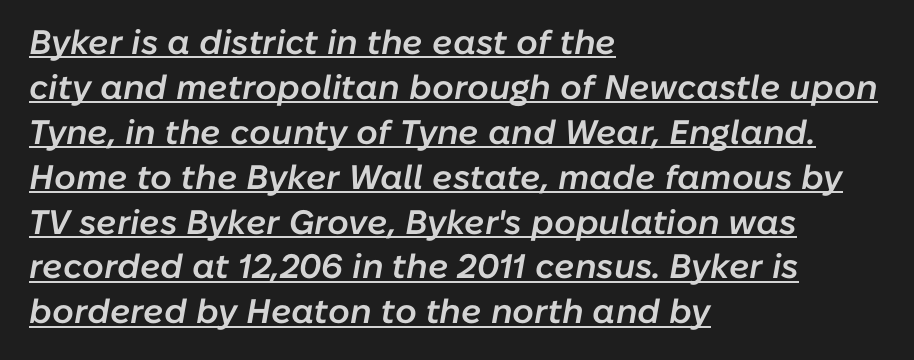
Check the space under the baseline: a stroke is drawn there. Does extra space separate the letters? No, they use regular spacing. Line spacing here is normal. The letters advance in unequal steps, a hallmark of proportional type.
